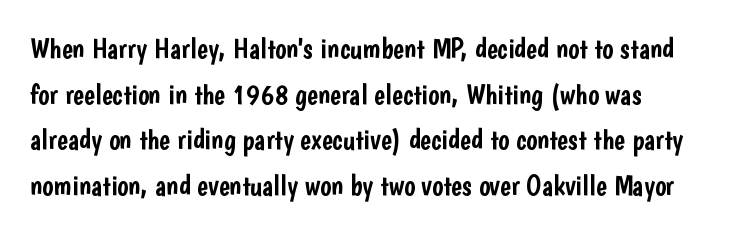
The image shows 29 px condensed sans-serif type, upright; set normal line spacing (1.57x), normal letter spacing, not underlined; low stroke contrast and a medium x-height.
